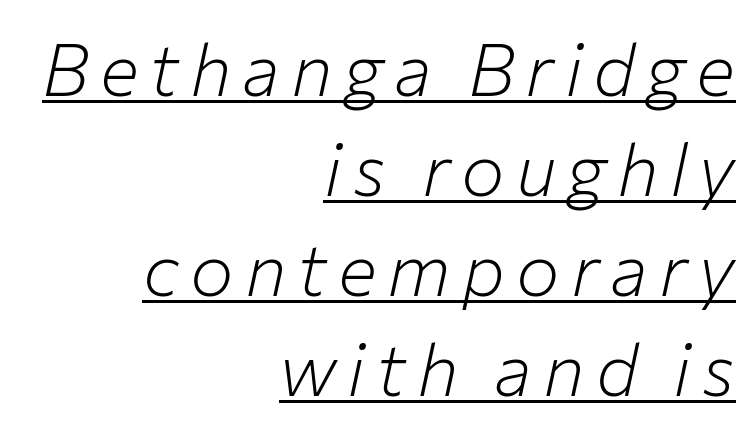
{"italic": "yes", "lean": "right", "slant_degrees": 12, "bold": "no", "weight": "light", "width": "normal", "stroke_contrast": "low", "x_height": "medium", "monospaced": "no", "underline": "yes", "align": "right", "line_spacing": "normal", "line_spacing_ratio": 1.37, "glyph_px": 73}
